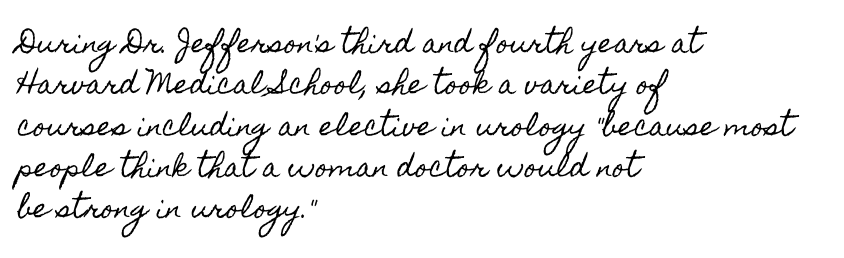
The image shows 26 px text type; set left-aligned, normal line spacing (1.59x), normal letter spacing, not underlined.
